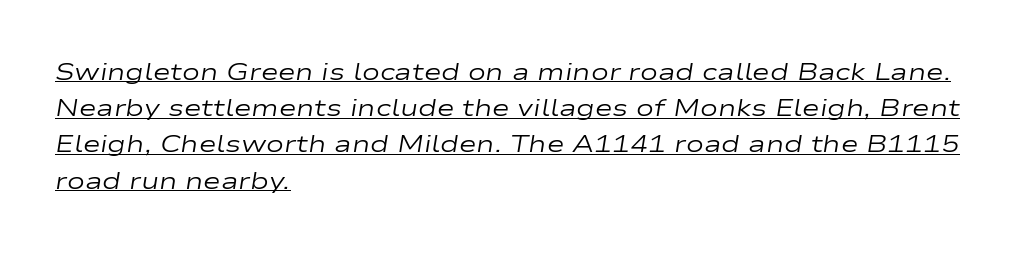
The compositor pushed each line to the left boundary. These glyphs show unthickened strokes, regular width or finer. Does the leading feel generous? No, just average. Underlining? Definitely there. Tracking value appears to be zero — textbook default spacing. Italic: yes, the glyphs are oblique.
